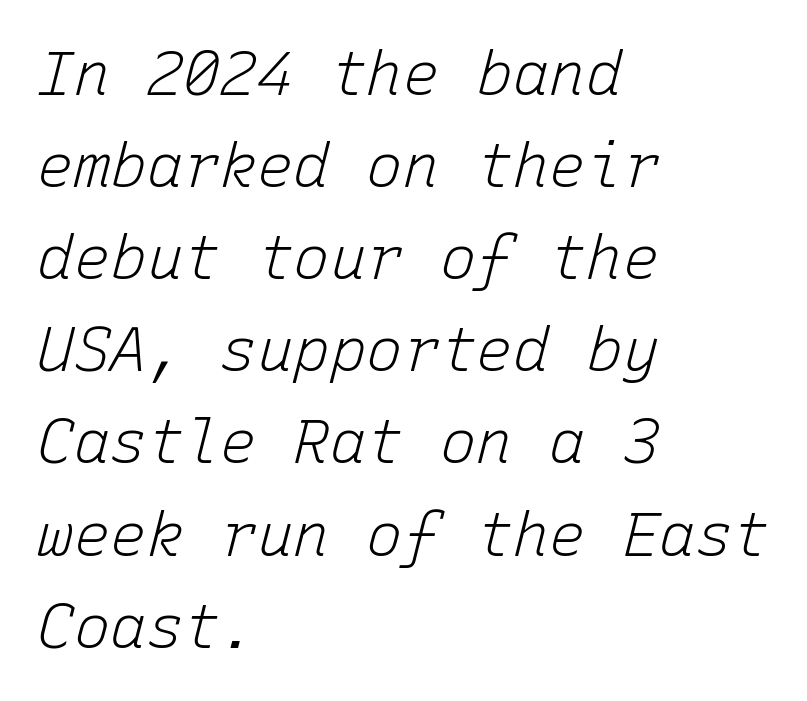
{"italic": "yes", "lean": "right", "slant_degrees": 15, "bold": "no", "weight": "light", "width": "normal", "stroke_contrast": "low", "x_height": "medium", "monospaced": "yes", "underline": "no", "align": "left", "line_spacing": "normal", "line_spacing_ratio": 1.51, "letter_spacing": "normal", "letter_spacing_em": 0.0, "glyph_px": 61}
